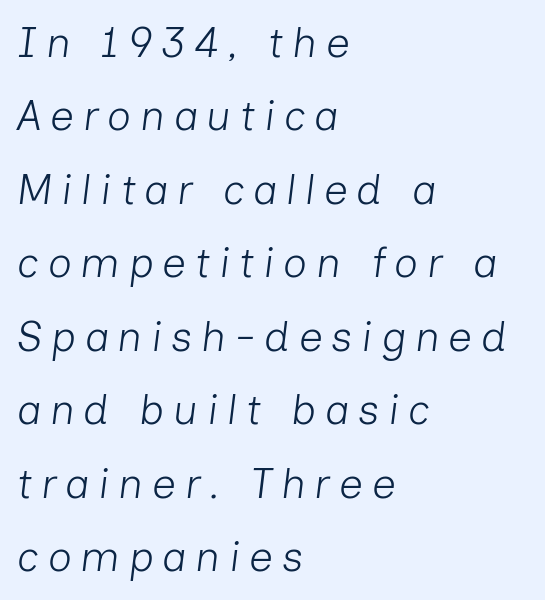
The image shows 42 px light type, italic (leaning right); set left-aligned, line spacing 1.75x, unusually wide letter spacing (+0.21 em), not underlined; low stroke contrast and a medium x-height.
